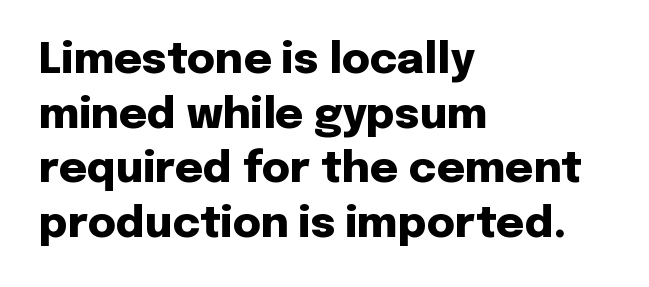
Q: Is the text bold? A: Yes.
Q: Is the text italic (slanted)? A: No, it is upright.
Q: Is the typeface a serif or a sans-serif typeface? A: Sans-serif.
Q: Is the text underlined? A: No.
Q: How is the paragraph aligned? A: Left-aligned.
Q: Is the spacing between letters normal or unusually wide? A: Normal.
Q: Is the spacing between lines tight, normal or loose? A: Normal.
Q: Width (condensed, normal, or wide)? A: Normal.
Q: Stroke contrast? A: Low.
Q: x-height? A: Medium.
Q: Monospaced? A: No.
